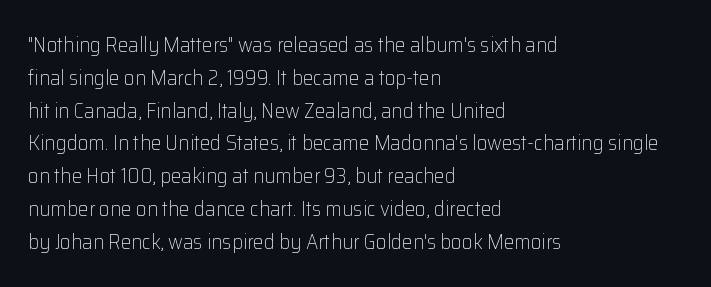
Upright lettering throughout. The rows are spaced the way most documents space them. These lines stack with their left ends in a neat column. The space beneath each line is pristine and unruled. This sample uses plain, unmodified letter spacing. Stem width sits at or under what a default text font uses.
